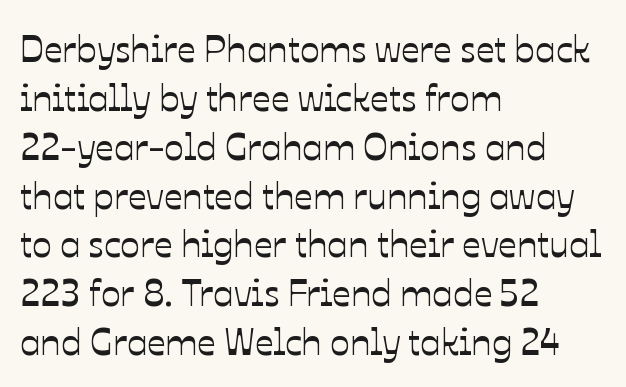
Q: Is the text italic (slanted)? A: No, it is upright.
Q: Is the text underlined? A: No.
Q: How is the paragraph aligned? A: Left-aligned.
Q: Is the spacing between letters normal or unusually wide? A: Normal.
Q: Is the spacing between lines tight, normal or loose? A: Normal.
Q: Width (condensed, normal, or wide)? A: Normal.
Q: Stroke contrast? A: Low.
Q: x-height? A: Medium.
Q: Monospaced? A: No.
